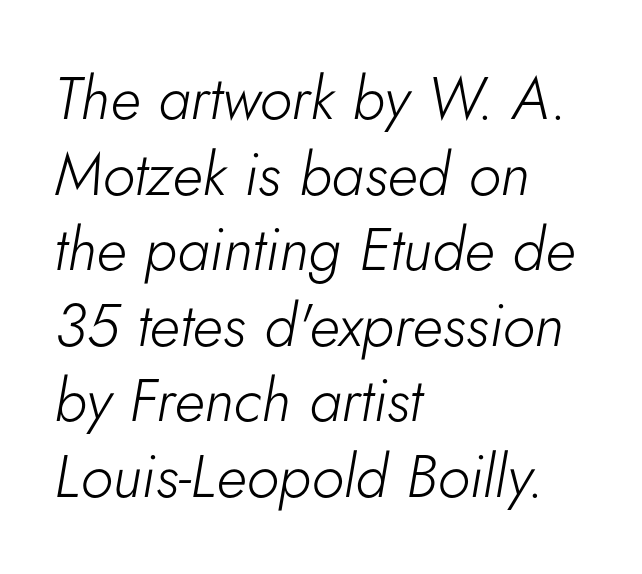
The image shows 60 px light type, italic (leaning right); set left-aligned, normal line spacing (1.26x), normal letter spacing, not underlined; low stroke contrast and a small x-height.
